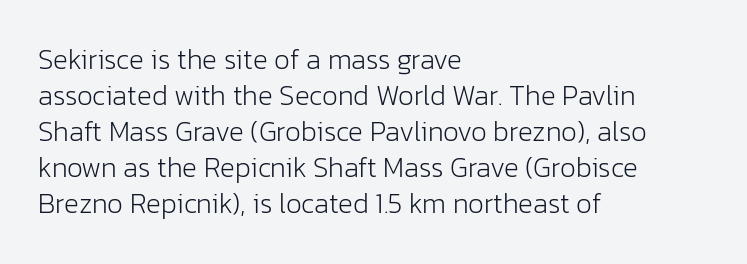
{"serif": "no", "italic": "no", "bold": "no", "weight": "light", "width": "normal", "stroke_contrast": "low", "x_height": "medium", "monospaced": "no", "underline": "no", "align": "left", "line_spacing": "normal", "line_spacing_ratio": 1.29, "letter_spacing": "normal", "letter_spacing_em": 0.0, "glyph_px": 28}
